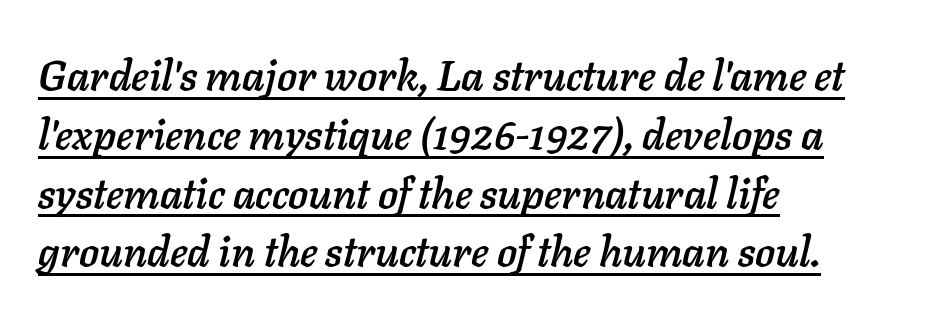
{"italic": "yes", "lean": "right", "slant_degrees": 11, "width": "normal", "stroke_contrast": "low", "x_height": "medium", "monospaced": "no", "underline": "yes", "align": "left", "line_spacing": "normal", "line_spacing_ratio": 1.4, "letter_spacing": "normal", "letter_spacing_em": 0.0, "glyph_px": 42}
